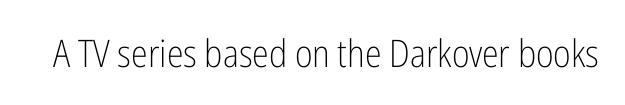
The image shows 38 px light, condensed sans-serif type, upright; set normal letter spacing, not underlined; low stroke contrast and a medium x-height.
